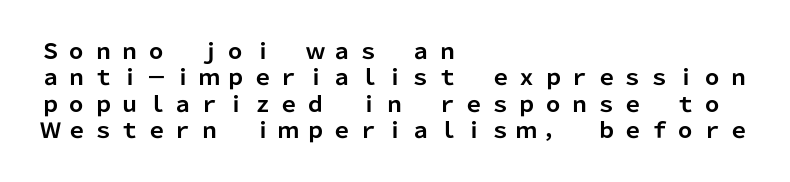
{"italic": "no", "bold": "yes", "underline": "no", "align": "left", "line_spacing": "normal", "line_spacing_ratio": 1.26, "letter_spacing": "wide", "letter_spacing_em": 0.26, "glyph_px": 21}
